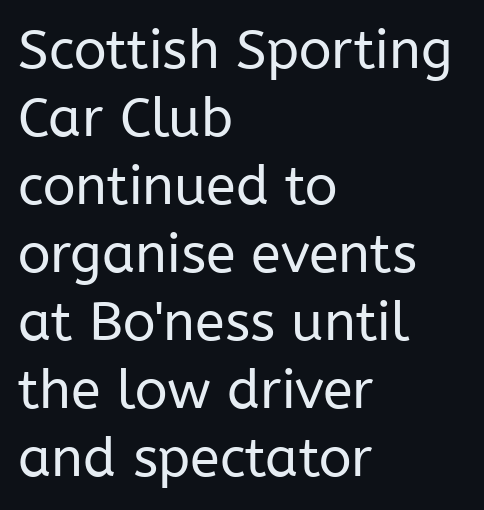
{"serif": "no", "italic": "no", "bold": "no", "weight": "regular", "width": "normal", "stroke_contrast": "low", "x_height": "medium", "monospaced": "no", "underline": "no", "align": "left", "line_spacing": "normal", "line_spacing_ratio": 1.26, "letter_spacing": "normal", "letter_spacing_em": 0.0, "glyph_px": 54}
